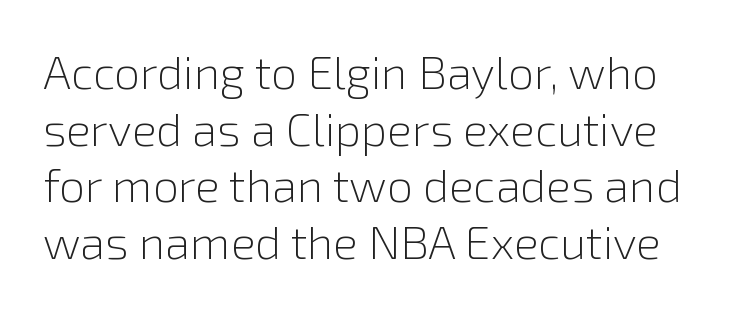
The image shows 46 px light sans-serif type, upright; set line spacing 1.23x, normal letter spacing, not underlined; low stroke contrast and a medium x-height.
